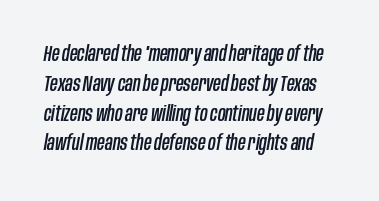
The image shows 21 px text type, italic (leaning right); set normal line spacing (1.42x), normal letter spacing, not underlined.
